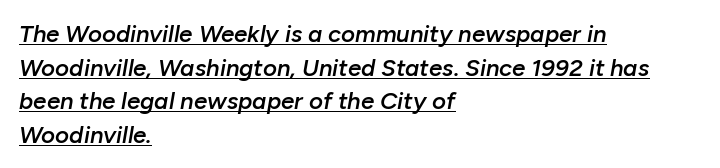
{"italic": "yes", "lean": "right", "slant_degrees": 10, "bold": "semi", "underline": "yes", "align": "left", "line_spacing": "normal", "line_spacing_ratio": 1.4, "letter_spacing": "normal", "letter_spacing_em": 0.0, "glyph_px": 24}
